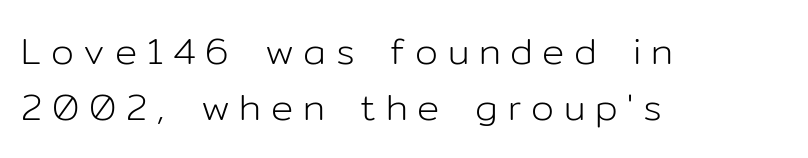
Is the letter spacing exaggerated? Yes — the characters are pushed far apart. The paragraph shown leans on its left margin. The passage shown is not bold in any degree. Interline gaps are of average width in this sample. What kind of face is this? One without serifs — a sans. The lettering stays uniformly vertical, giving the passage a roman look.
